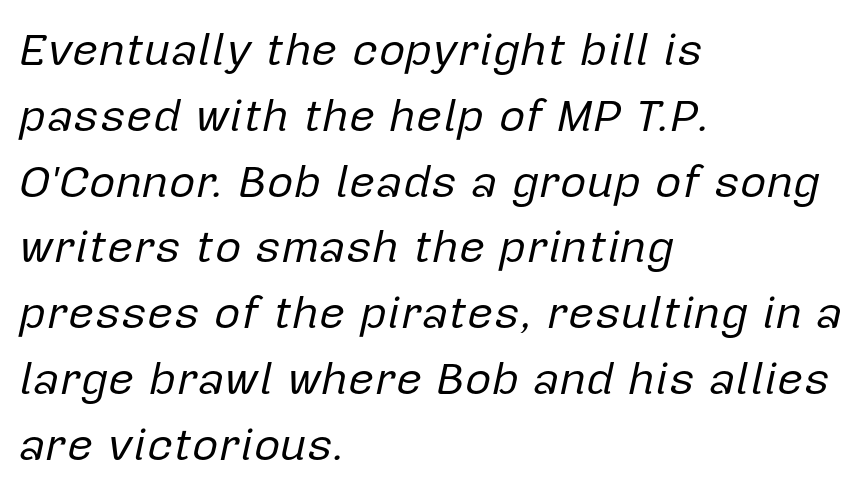
Q: Is the text bold? A: No.
Q: Is the text italic (slanted)? A: Yes, it leans right by about 12 degrees.
Q: Is the text underlined? A: No.
Q: How is the paragraph aligned? A: Left-aligned.
Q: Is the spacing between letters normal or unusually wide? A: Normal.
Q: Is the spacing between lines tight, normal or loose? A: Normal.
Q: Width (condensed, normal, or wide)? A: Normal.
Q: Stroke contrast? A: Low.
Q: x-height? A: Medium.
Q: Monospaced? A: No.
